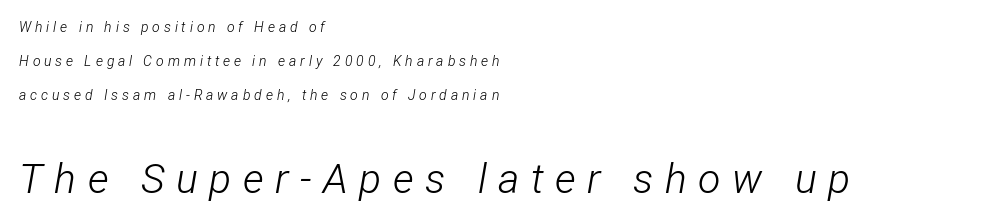
{"italic": "yes", "lean": "right", "slant_degrees": 12, "bold": "no", "weight": "light", "width": "condensed", "stroke_contrast": "low", "x_height": "medium", "monospaced": "no", "underline": "no", "align": "left", "line_spacing": "loose", "line_spacing_ratio": 2.44, "letter_spacing": "wide", "letter_spacing_em": 0.28, "larger_block": "second", "size_ratio": 2.93, "glyph_px": 41}
